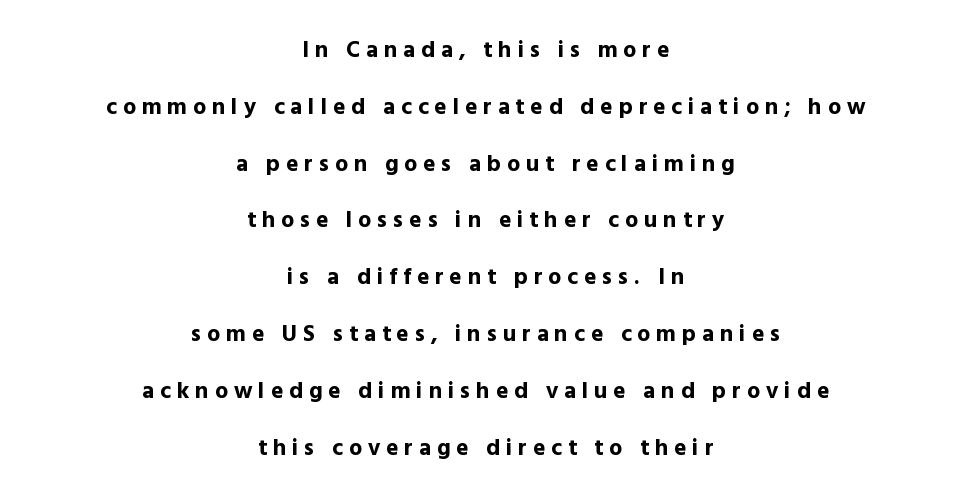
{"italic": "no", "bold": "yes", "underline": "no", "align": "center", "line_spacing": "loose", "line_spacing_ratio": 2.47, "letter_spacing": "wide", "letter_spacing_em": 0.26, "glyph_px": 23}
